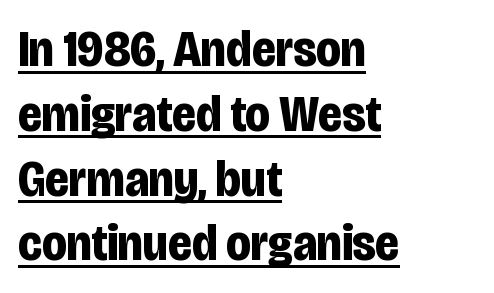
Q: Is the text bold? A: Yes.
Q: Is the text italic (slanted)? A: No, it is upright.
Q: Is the typeface a serif or a sans-serif typeface? A: Sans-serif.
Q: Is the text underlined? A: Yes.
Q: How is the paragraph aligned? A: Left-aligned.
Q: Is the spacing between letters normal or unusually wide? A: Normal.
Q: Is the spacing between lines tight, normal or loose? A: Normal.
Q: Width (condensed, normal, or wide)? A: Condensed.
Q: Stroke contrast? A: Low.
Q: x-height? A: Large.
Q: Monospaced? A: No.
